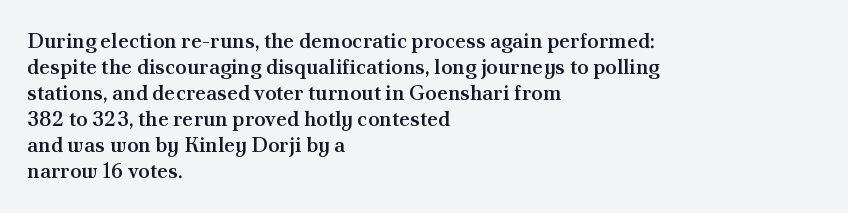
Q: Is the text bold? A: Semi-bold.
Q: Is the text italic (slanted)? A: No, it is upright.
Q: Is the text underlined? A: No.
Q: How is the paragraph aligned? A: Left-aligned.
Q: Is the spacing between letters normal or unusually wide? A: Normal.
